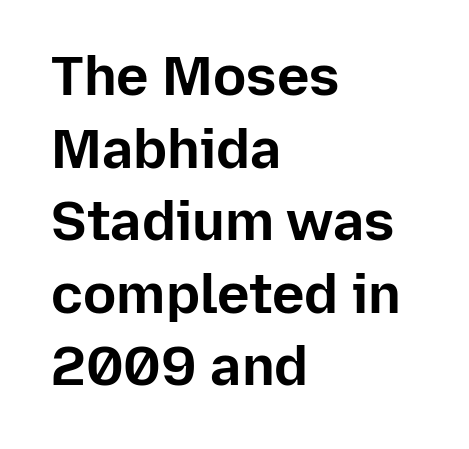
Rows of type keep a routine distance in the vertical direction. Its strokes are broad and dark, the hallmark of bold type. Note the varied advance widths — an 'i' is clearly narrower than an 'm'. Each word holds together tightly as a unit, with standard inter-letter gaps. Casual observation: everything's shoved over to the left. Grotesque or geometric, the face here clearly has no serifs.
